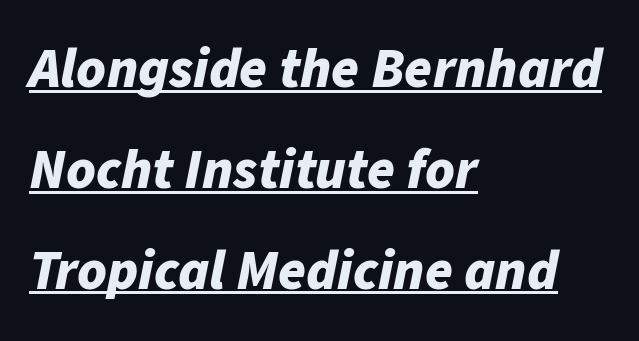
Q: Is the text bold? A: Yes.
Q: Is the text italic (slanted)? A: Yes, it leans right by about 11 degrees.
Q: Is the text underlined? A: Yes.
Q: How is the paragraph aligned? A: Left-aligned.
Q: Is the spacing between letters normal or unusually wide? A: Normal.
Q: Width (condensed, normal, or wide)? A: Normal.
Q: Stroke contrast? A: Low.
Q: x-height? A: Medium.
Q: Monospaced? A: No.
